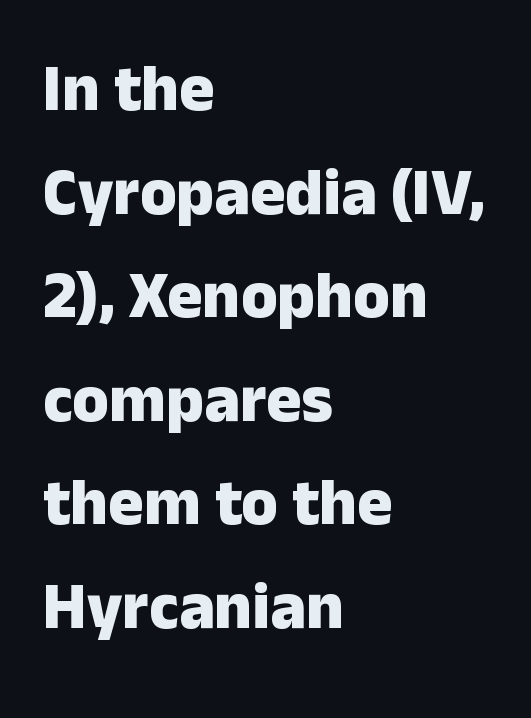
The image shows 66 px heavy sans-serif type, upright; set left-aligned, normal line spacing (1.57x), normal letter spacing, not underlined; low stroke contrast and a medium x-height.
